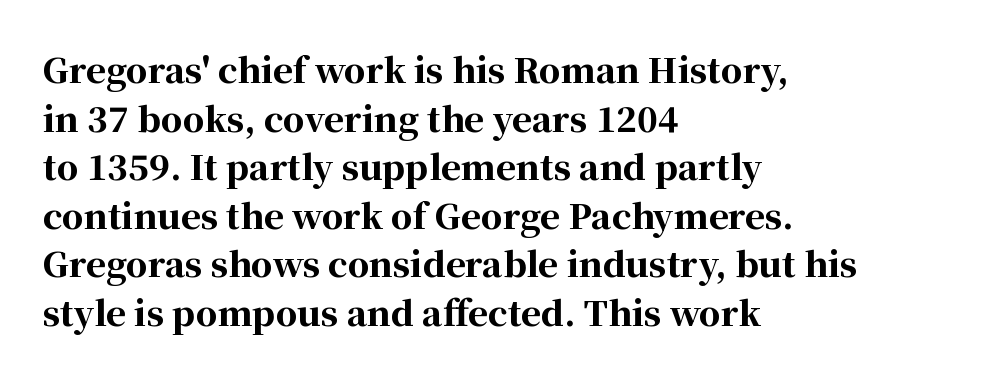
Q: Is the text bold? A: Yes.
Q: Is the text italic (slanted)? A: No, it is upright.
Q: Is the typeface a serif or a sans-serif typeface? A: Serif.
Q: Is the text underlined? A: No.
Q: How is the paragraph aligned? A: Left-aligned.
Q: Is the spacing between letters normal or unusually wide? A: Normal.
Q: Is the spacing between lines tight, normal or loose? A: Normal.
Q: Width (condensed, normal, or wide)? A: Normal.
Q: Stroke contrast? A: High.
Q: x-height? A: Medium.
Q: Monospaced? A: No.
